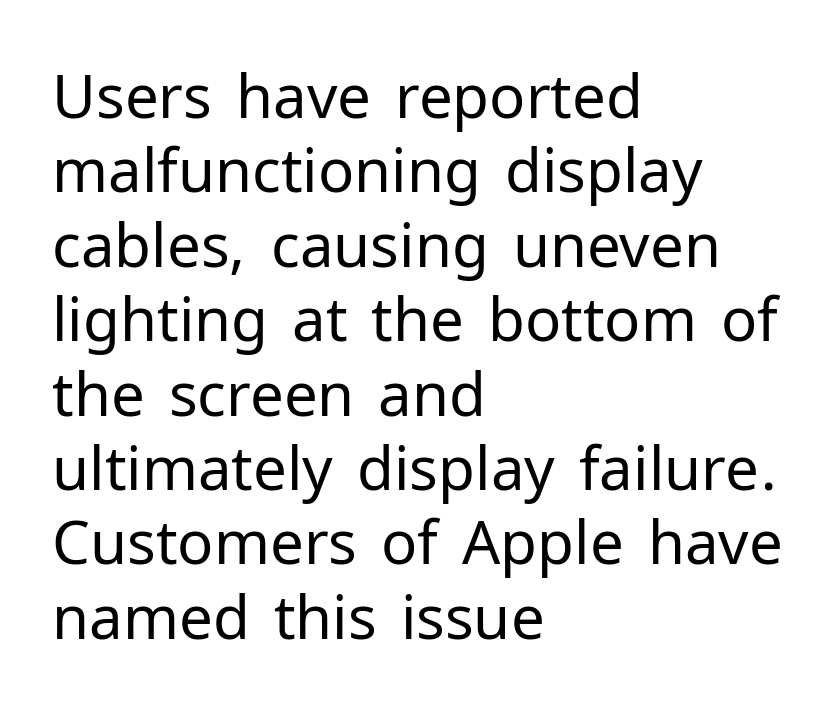
The letters carry no serifs — their stems end cleanly without finishing strokes. Visually the block forms a straight wall on the left and a jagged coastline on the right. Plain, unruled lines of type. Heft: none added — not bold.
